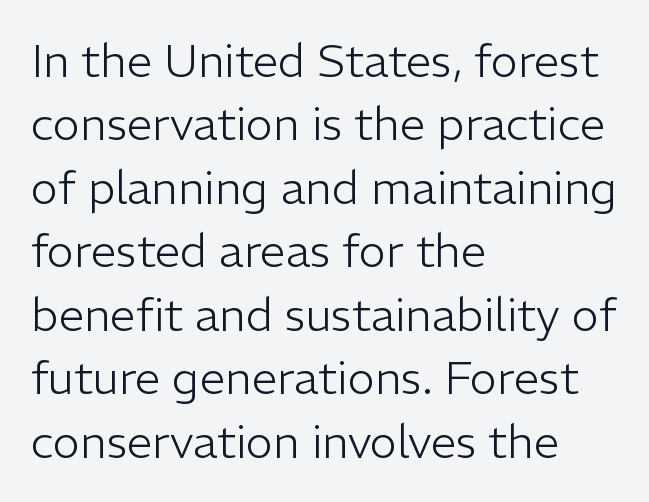
{"serif": "no", "italic": "no", "bold": "no", "weight": "light", "width": "normal", "stroke_contrast": "low", "x_height": "medium", "monospaced": "no", "underline": "no", "align": "left", "line_spacing": "normal", "line_spacing_ratio": 1.38, "letter_spacing": "normal", "letter_spacing_em": 0.0, "glyph_px": 46}
